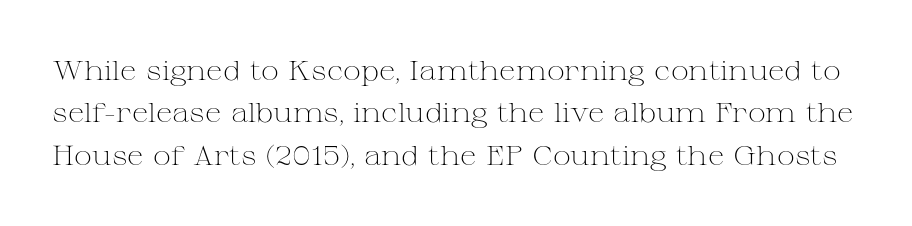
{"italic": "no", "bold": "no", "underline": "no", "line_spacing": "normal", "line_spacing_ratio": 1.57, "letter_spacing": "normal", "letter_spacing_em": 0.0, "glyph_px": 27}
